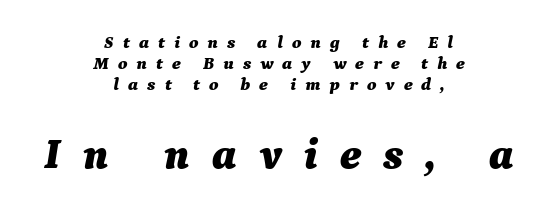
The image shows 44 px bold type, italic (leaning right); set centered, line spacing 1.16x, unusually wide letter spacing (+0.5 em), not underlined; the second (bottom) block is 2.44x larger; medium stroke contrast and a medium x-height.
